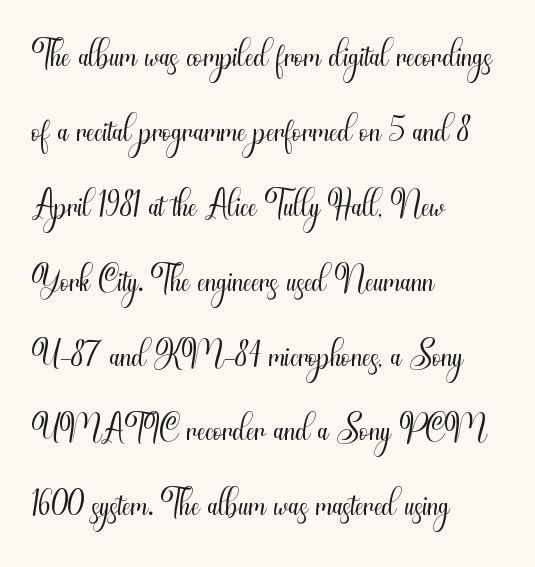
{"serif": "no", "bold": "no", "weight": "light", "width": "condensed", "stroke_contrast": "medium", "x_height": "small", "monospaced": "no", "underline": "no", "align": "left", "line_spacing": "normal", "line_spacing_ratio": 1.44, "letter_spacing": "normal", "letter_spacing_em": 0.0, "glyph_px": 52}
